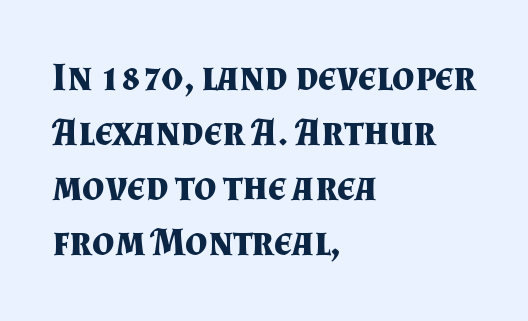
Is this a fixed-width face? No — the glyphs have proportional, varying widths. A classic flush-left, rag-right setting is used for this passage. A typesetter would call this zero additional tracking. On the weight axis this lands at bold, roughly 700. The type sits square on the baseline with zero lean.
